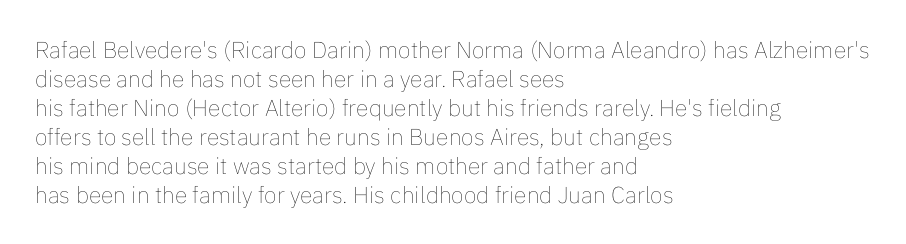
A typesetter would call this zero additional tracking. If you drew a line through each stem, it would be perfectly vertical. This block has exactly the height ordinary leading produces. Teacher's note: observe the even left margin — that is flush-left alignment. The area under the type is left untouched. This is not heavy type; no bold has been used.
